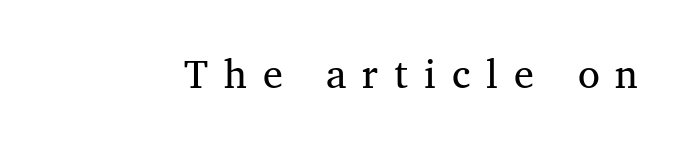
{"serif": "yes", "italic": "no", "bold": "no", "weight": "regular", "width": "normal", "stroke_contrast": "medium", "x_height": "medium", "monospaced": "no", "underline": "no", "letter_spacing": "wide", "letter_spacing_em": 0.4, "glyph_px": 40}
